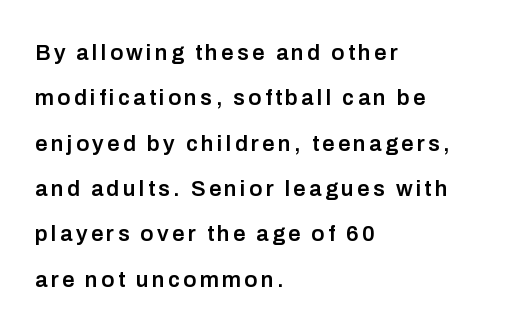
{"italic": "no", "bold": "semi", "underline": "no", "align": "left", "line_spacing": "loose", "line_spacing_ratio": 2.06, "glyph_px": 22}
